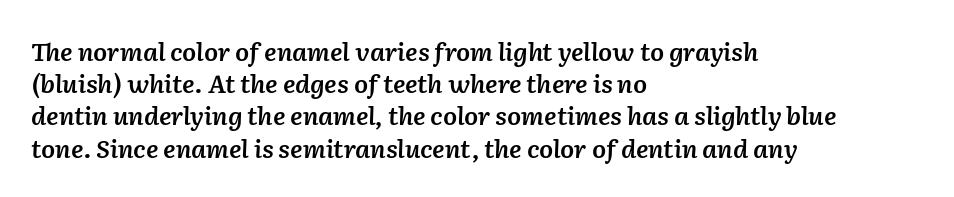
{"italic": "yes", "lean": "right", "slant_degrees": 2, "bold": "semi", "underline": "no", "align": "left", "line_spacing": "normal", "line_spacing_ratio": 1.29, "letter_spacing": "normal", "letter_spacing_em": 0.0, "glyph_px": 25}
